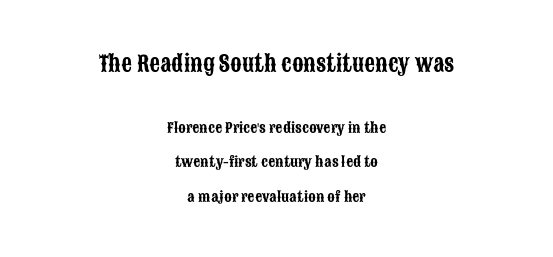
The image shows 21 px text type, upright; set centered, loose line spacing (2.47x), normal letter spacing, not underlined; the first (top) block is 1.5x larger.
